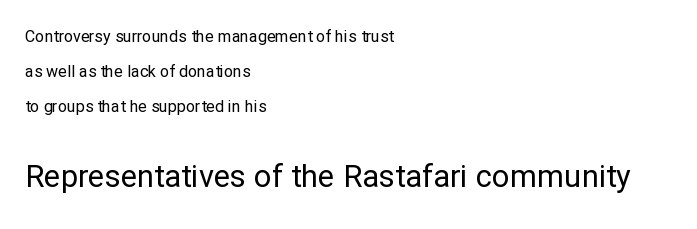
Widely set lines give the paragraph a tall, airy silhouette. Decoration check: the copy has no underline. What stands out about the letter spacing? Nothing — it is the standard amount. On a weight scale, this lands at 450 or below. The letters stand upright; this is a roman face.
